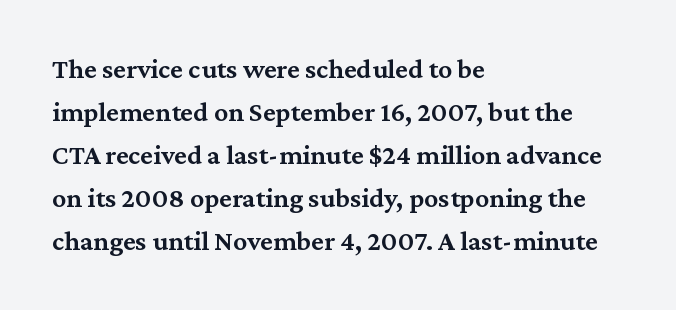
Q: Is the text bold? A: Semi-bold.
Q: Is the text italic (slanted)? A: No, it is upright.
Q: Is the typeface a serif or a sans-serif typeface? A: Serif.
Q: Is the text underlined? A: No.
Q: How is the paragraph aligned? A: Left-aligned.
Q: Is the spacing between letters normal or unusually wide? A: Normal.
Q: Is the spacing between lines tight, normal or loose? A: Normal.
Q: Width (condensed, normal, or wide)? A: Normal.
Q: Stroke contrast? A: Medium.
Q: x-height? A: Medium.
Q: Monospaced? A: No.
